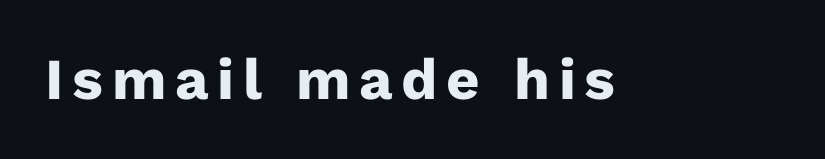
The image shows 58 px heavy sans-serif type, upright; set not underlined; low stroke contrast and a medium x-height.
